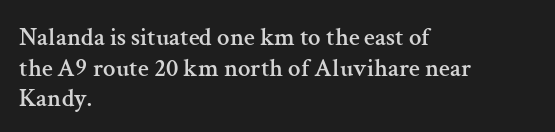
The image shows 25 px text type, upright; set left-aligned, line spacing 1.23x, normal letter spacing, not underlined.
